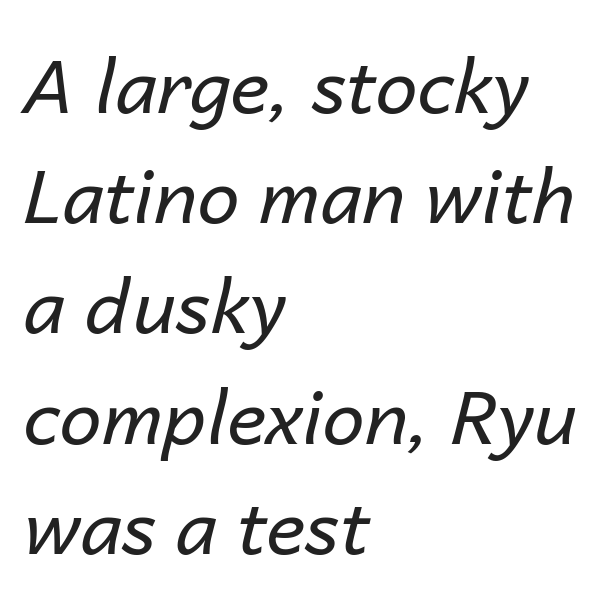
This is oblique type, the kind used for emphasis or titles. Students, note that the glyphs here touch the page at normal intervals. The font sits on the lighter half of the weight spectrum, regular included. Regular leading. Is this a fixed-width face? No — the glyphs have proportional, varying widths.
